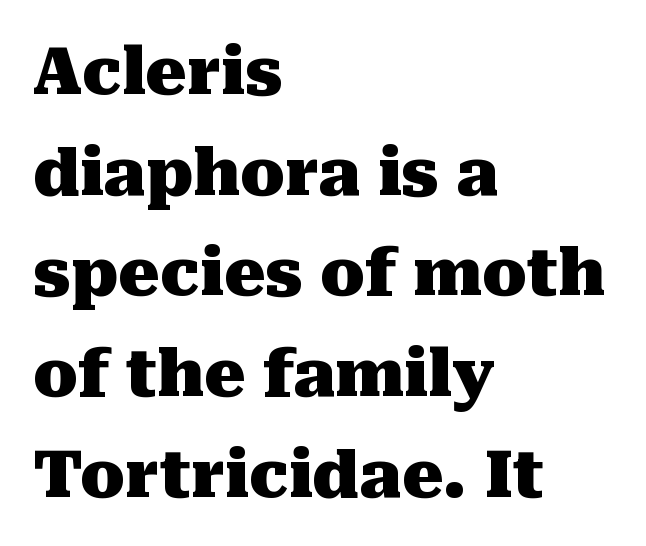
{"serif": "yes", "italic": "no", "bold": "yes", "weight": "heavy", "width": "normal", "stroke_contrast": "medium", "x_height": "medium", "monospaced": "no", "underline": "no", "align": "left", "line_spacing": "normal", "line_spacing_ratio": 1.55, "letter_spacing": "normal", "letter_spacing_em": 0.0, "glyph_px": 65}
